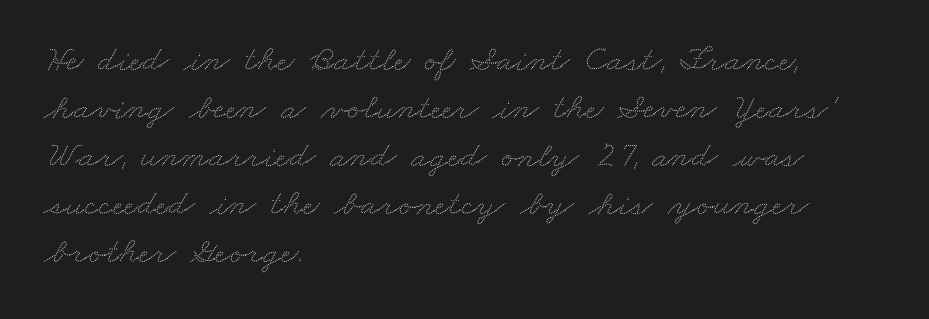
The image shows 37 px wide type; set left-aligned, normal line spacing (1.3x), normal letter spacing, not underlined; low stroke contrast and a small x-height.
